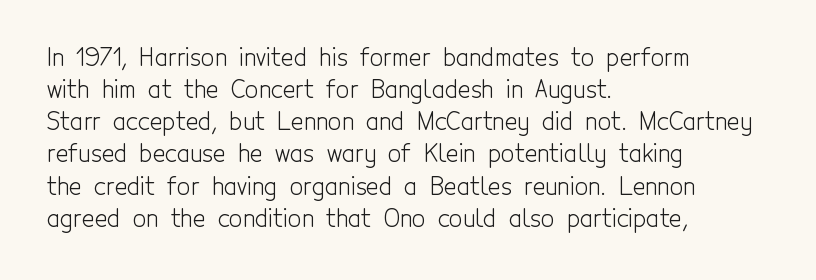
{"italic": "no", "bold": "no", "underline": "no", "align": "left", "line_spacing": "normal", "line_spacing_ratio": 1.34, "letter_spacing": "normal", "letter_spacing_em": 0.0, "glyph_px": 24}
